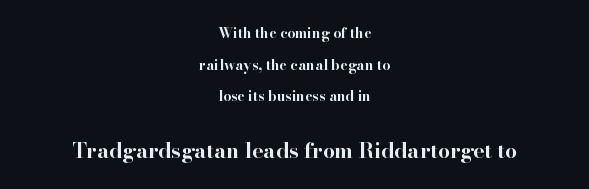
The image shows 21 px bold type, upright; set centered, loose line spacing (2.26x), normal letter spacing, not underlined; the second (bottom) block is 1.5x larger.
